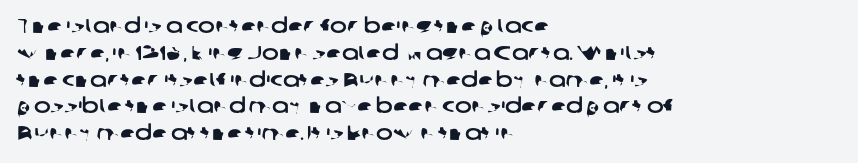
The image shows 20 px text type; set left-aligned, normal line spacing (1.34x), normal letter spacing, not underlined.
